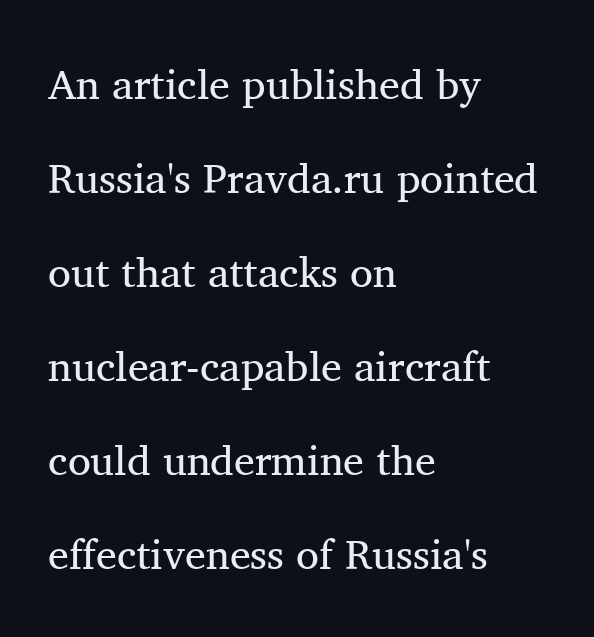
The image shows 42 px regular-weight serif type, upright; set left-aligned, loose line spacing (2.24x), normal letter spacing, not underlined; medium stroke contrast and a medium x-height.
